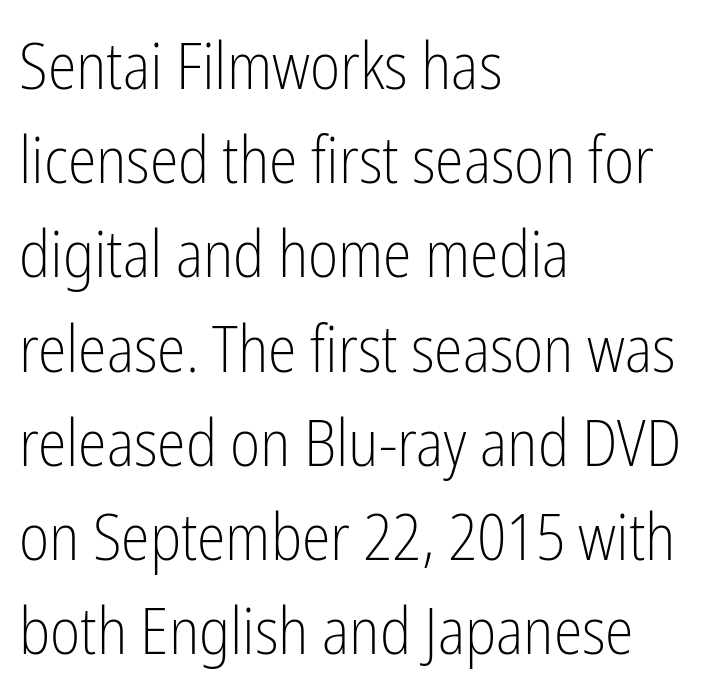
{"serif": "no", "italic": "no", "bold": "no", "weight": "light", "width": "condensed", "stroke_contrast": "low", "x_height": "medium", "monospaced": "no", "underline": "no", "align": "left", "line_spacing": "normal", "line_spacing_ratio": 1.45, "letter_spacing": "normal", "letter_spacing_em": 0.0, "glyph_px": 65}
